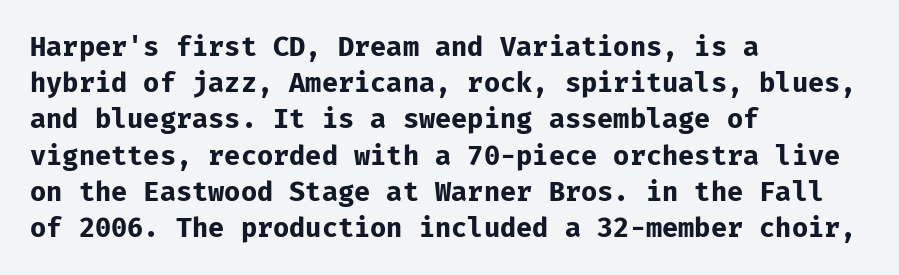
Q: Is the text bold? A: Yes.
Q: Is the text italic (slanted)? A: No, it is upright.
Q: Is the text underlined? A: No.
Q: How is the paragraph aligned? A: Left-aligned.
Q: Is the spacing between letters normal or unusually wide? A: Normal.
Q: Is the spacing between lines tight, normal or loose? A: Normal.
